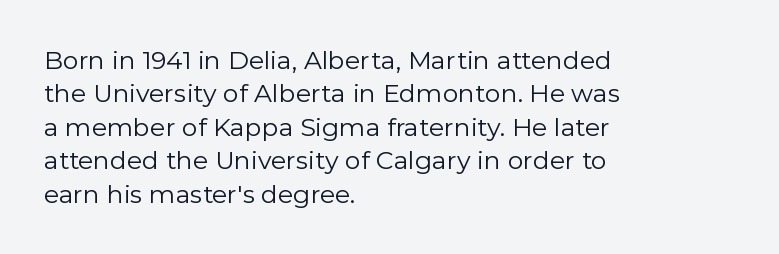
Notice how the stems are strictly vertical — no italics here. Clear beneath every line of the passage. Compared with typical paragraphs, the rows here are spaced about the same. The letters look calm and open, with moderate or lighter stems. Spacing between characters is what you'd get straight out of the box.
